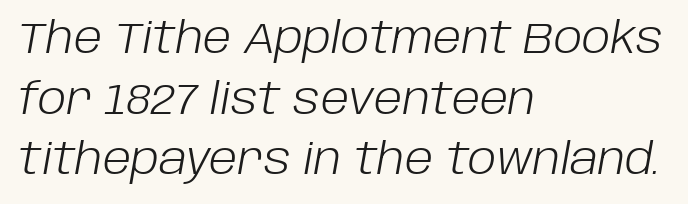
{"italic": "yes", "lean": "right", "slant_degrees": 10, "bold": "no", "weight": "light", "width": "normal", "stroke_contrast": "low", "x_height": "large", "monospaced": "no", "underline": "no", "align": "left", "line_spacing": "normal", "line_spacing_ratio": 1.41, "letter_spacing": "normal", "letter_spacing_em": 0.0, "glyph_px": 43}
